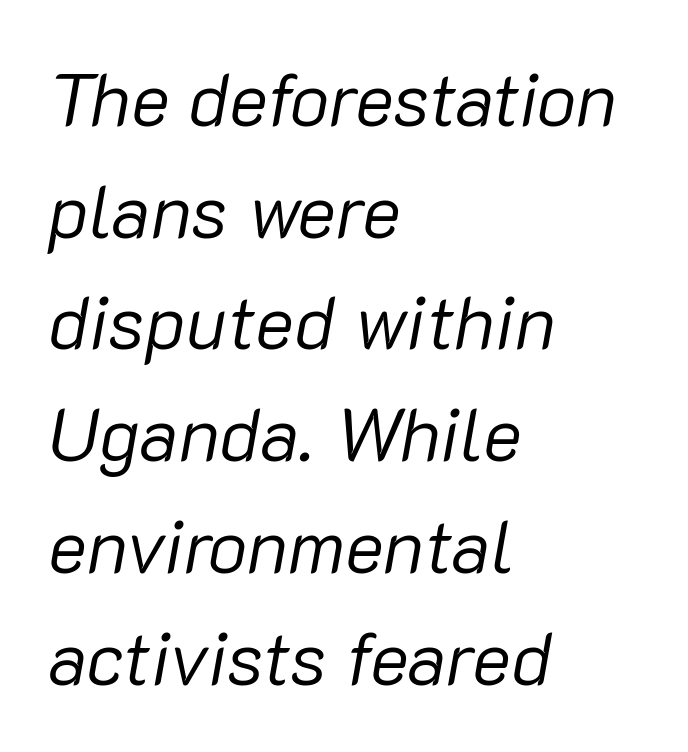
A typesetter would call this proportional, since set widths differ per character. Short note: letters normally spaced. The baseline area is clear. The rows are spaced the way most documents space them.
